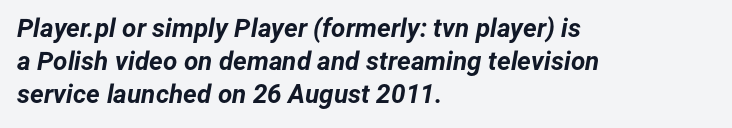
{"italic": "yes", "lean": "right", "slant_degrees": 12, "bold": "yes", "underline": "no", "align": "left", "line_spacing": "normal", "line_spacing_ratio": 1.27, "letter_spacing": "normal", "letter_spacing_em": 0.0, "glyph_px": 26}
